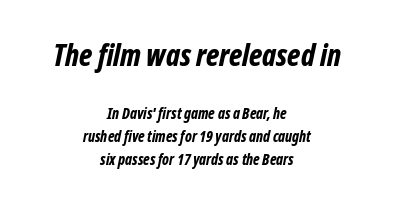
{"italic": "yes", "lean": "right", "slant_degrees": 12, "bold": "yes", "weight": "bold", "width": "condensed", "stroke_contrast": "low", "x_height": "medium", "monospaced": "no", "underline": "no", "align": "center", "line_spacing": "normal", "line_spacing_ratio": 1.51, "letter_spacing": "normal", "letter_spacing_em": 0.0, "larger_block": "first", "size_ratio": 2.0, "glyph_px": 30}
